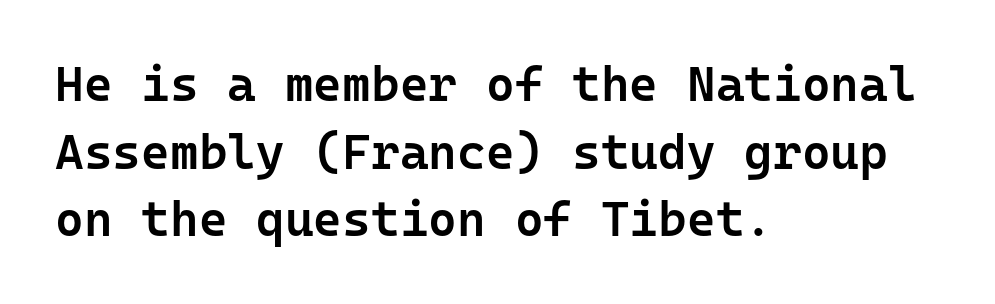
The image shows 49 px semibold sans-serif type, upright, monospaced; set left-aligned, normal line spacing (1.38x), normal letter spacing, not underlined; low stroke contrast and a medium x-height.
